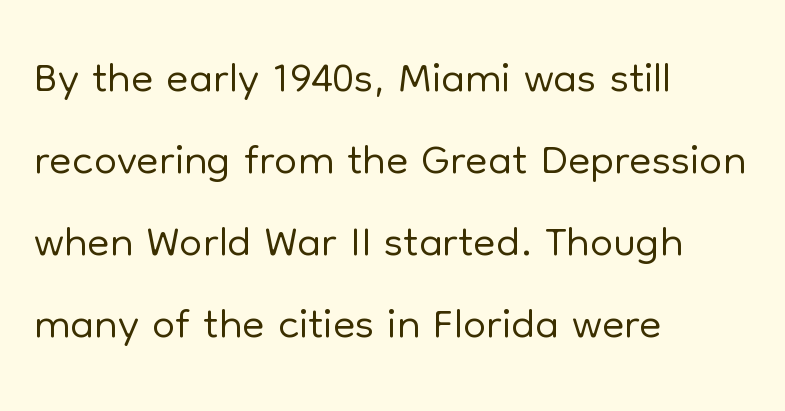
{"serif": "no", "italic": "no", "bold": "no", "weight": "light", "width": "normal", "stroke_contrast": "low", "x_height": "medium", "monospaced": "no", "underline": "no", "align": "left", "line_spacing_ratio": 1.24, "letter_spacing": "normal", "letter_spacing_em": 0.0, "glyph_px": 66}
